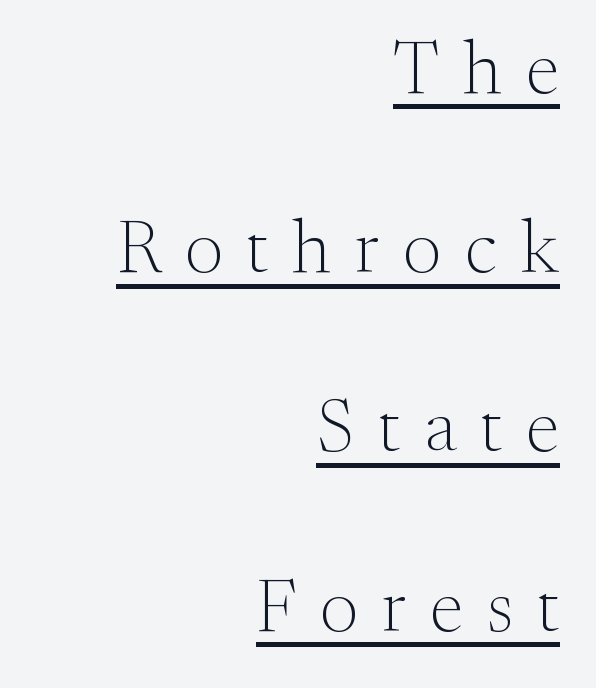
Q: Is the text bold? A: No.
Q: Is the text italic (slanted)? A: No, it is upright.
Q: Is the typeface a serif or a sans-serif typeface? A: Serif.
Q: Is the text underlined? A: Yes.
Q: How is the paragraph aligned? A: Right-aligned.
Q: Is the spacing between letters normal or unusually wide? A: Unusually wide.
Q: Is the spacing between lines tight, normal or loose? A: Loose.
Q: Width (condensed, normal, or wide)? A: Normal.
Q: Stroke contrast? A: Medium.
Q: x-height? A: Small.
Q: Monospaced? A: No.
